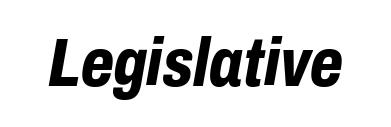
The image shows 68 px bold, condensed type, italic (leaning right); set normal letter spacing, not underlined; low stroke contrast and a medium x-height.
